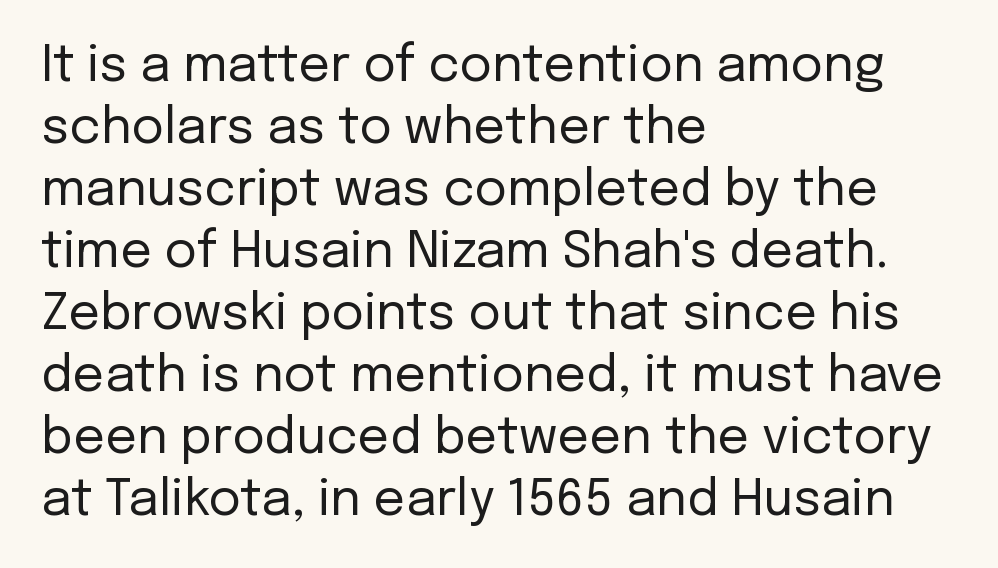
Regarding serifs, this sample does without them. Glance below the letters and you will spot only blank space. This rendering leaves character spacing at its baseline value. Italic? Not at all — the glyphs are vertical. Stems and bowls with no extra thickness — not bold.
